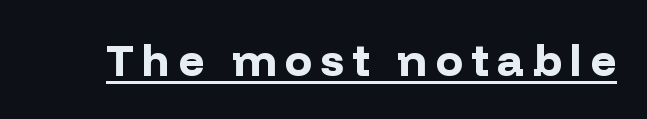
In terms of posture, this sample is upright. What weight is shown? A full bold with thick strokes. Look at the bottom of the vertical strokes: they stop flat, with no serifs. The passage shown is underscored from start to finish. The face used here is proportionally spaced, like ordinary book or web type.
